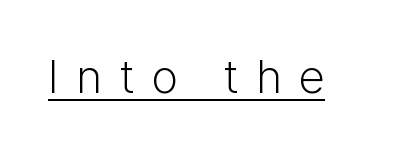
Q: Is the text bold? A: No.
Q: Is the text italic (slanted)? A: No, it is upright.
Q: Is the typeface a serif or a sans-serif typeface? A: Sans-serif.
Q: Is the text underlined? A: Yes.
Q: Is the spacing between letters normal or unusually wide? A: Unusually wide.
Q: Width (condensed, normal, or wide)? A: Normal.
Q: Stroke contrast? A: Low.
Q: x-height? A: Medium.
Q: Monospaced? A: No.
